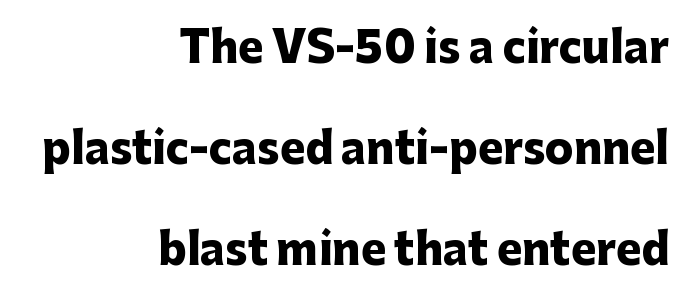
The image shows 42 px heavy sans-serif type, upright; set right-aligned, loose line spacing (2.41x), normal letter spacing, not underlined; low stroke contrast and a medium x-height.
